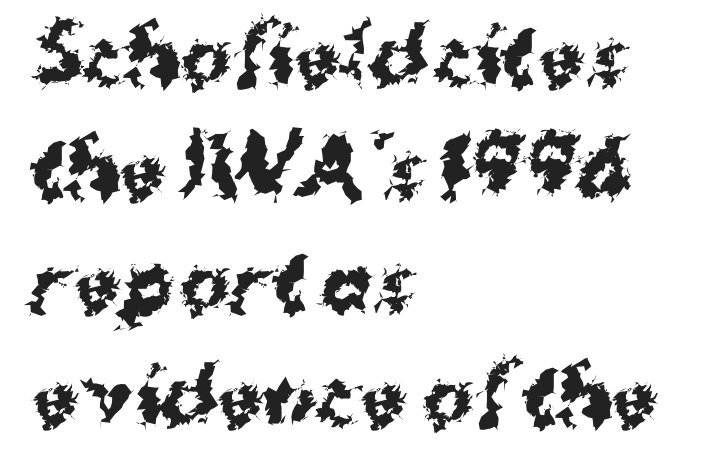
The compositor pushed each line to the left boundary. A typesetter would call this leading conventional body-copy spacing. The strip under each line holds only bare page. Spacing verdict: proportional, widths tailored to each character. The face used here is rendered with its standard letterfit. The typesetting leans heavy: a genuine bold.
